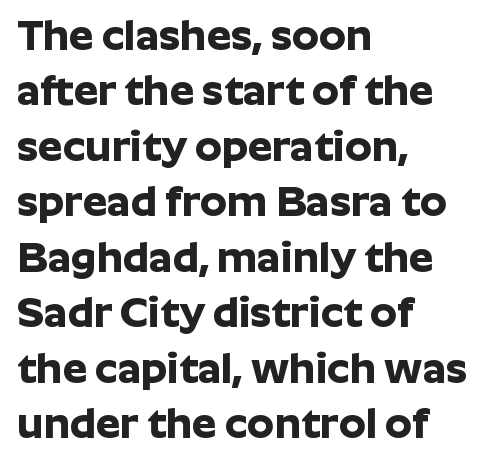
The image shows 43 px bold sans-serif type, upright; set left-aligned, normal line spacing (1.29x), normal letter spacing, not underlined; low stroke contrast and a medium x-height.
